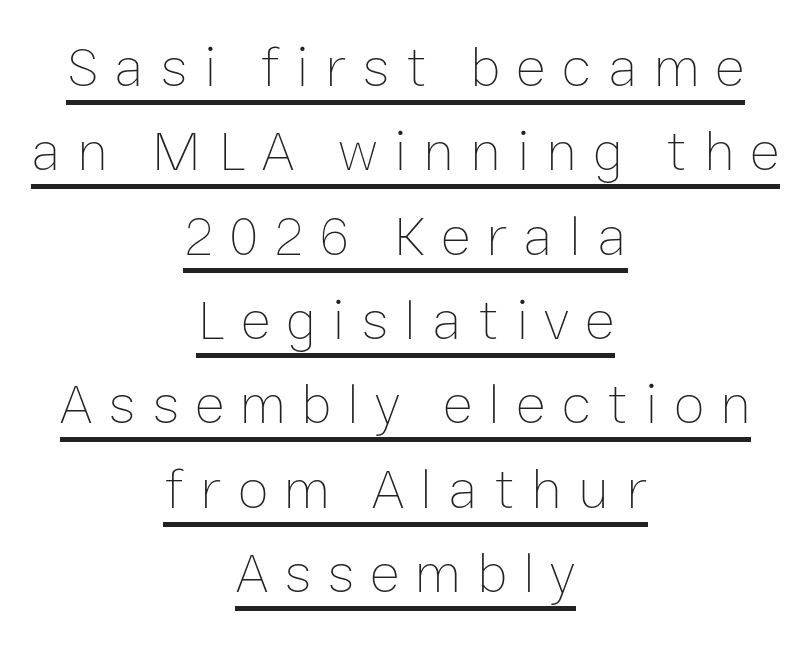
The letterforms sit at book weight or below. This sample has the flowing, uneven cadence of proportional lettering. Characters remain perfectly vertical along every line. These lines are centered, leaving both edges ragged. These lines have a slow, spaced-out rhythm from letter to letter.
